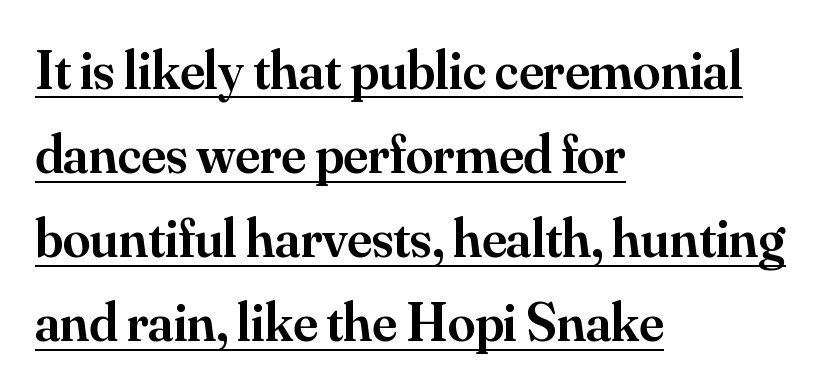
If you measured baseline to baseline, you'd find a middling distance. Type style note: has serifs. There is no visible air inserted between adjacent glyphs. Notice the strokes are somewhat thickened but not fully heavy: this is a semibold.
